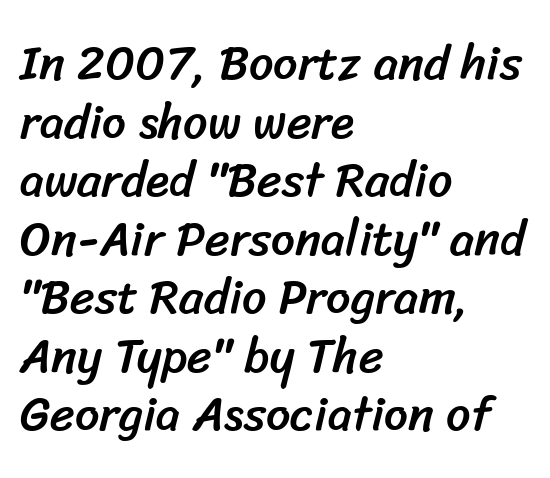
The image shows 48 px sans-serif type; set left-aligned, line spacing 1.22x, normal letter spacing, not underlined; low stroke contrast and a medium x-height.
